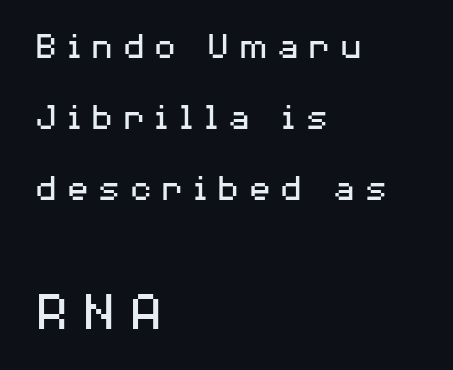
The image shows 58 px regular-weight, wide sans-serif type, upright; set left-aligned, line spacing 1.82x, unusually wide letter spacing (+0.2 em), not underlined; the second (bottom) block is 1.49x larger; medium stroke contrast and a medium x-height.
